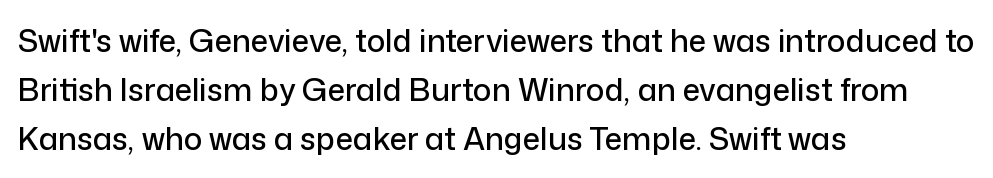
The image shows 31 px sans-serif type, upright; set left-aligned, normal line spacing (1.58x), normal letter spacing, not underlined; low stroke contrast and a medium x-height.
